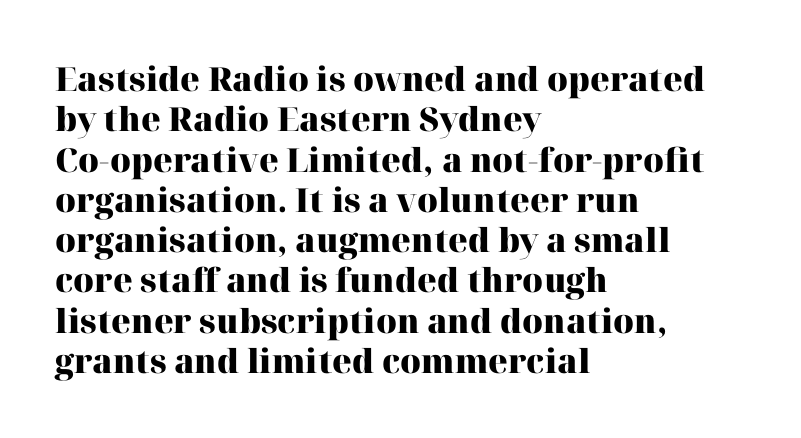
Compared with an ordinary text face, these strokes are far heavier — a full bold. Look at the tracking — it's just the regular setting, nothing added. Upright lettering throughout. Descenders hang freely into open space. Each letter keeps its own natural width here, so spacing adapts to shape. The glyphs in this specimen are seriffed.
